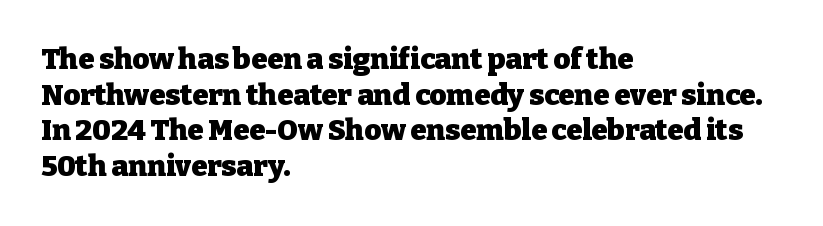
The image shows 29 px heavy serif type, upright; set left-aligned, line spacing 1.23x, normal letter spacing, not underlined; low stroke contrast and a medium x-height.
